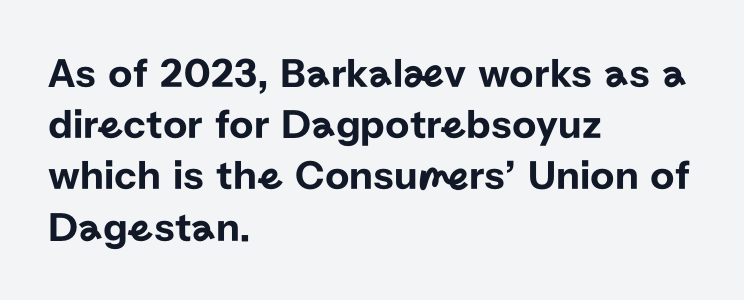
Q: Is the text italic (slanted)? A: No, it is upright.
Q: Is the typeface a serif or a sans-serif typeface? A: Sans-serif.
Q: Is the text underlined? A: No.
Q: How is the paragraph aligned? A: Left-aligned.
Q: Is the spacing between letters normal or unusually wide? A: Normal.
Q: Width (condensed, normal, or wide)? A: Normal.
Q: Stroke contrast? A: Low.
Q: x-height? A: Medium.
Q: Monospaced? A: No.
